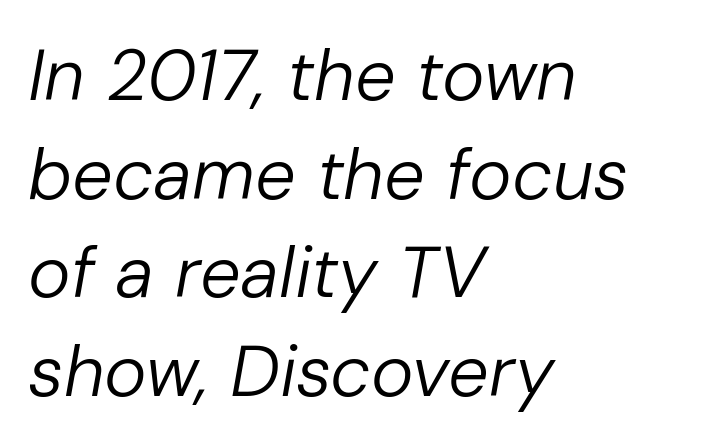
Q: Is the text bold? A: No.
Q: Is the text italic (slanted)? A: Yes, it leans right by about 10 degrees.
Q: Is the text underlined? A: No.
Q: How is the paragraph aligned? A: Left-aligned.
Q: Is the spacing between letters normal or unusually wide? A: Normal.
Q: Is the spacing between lines tight, normal or loose? A: Normal.
Q: Width (condensed, normal, or wide)? A: Normal.
Q: Stroke contrast? A: Low.
Q: x-height? A: Medium.
Q: Monospaced? A: No.
